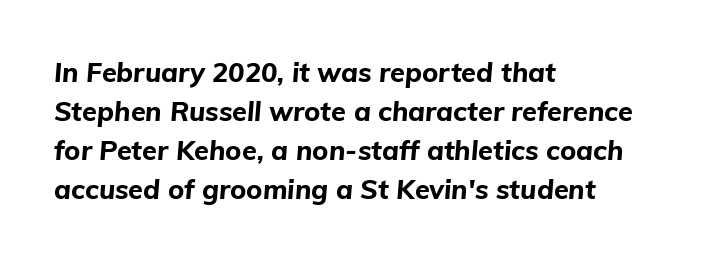
The image shows 27 px bold type, italic (leaning right); set left-aligned, normal line spacing (1.45x), normal letter spacing, not underlined.
